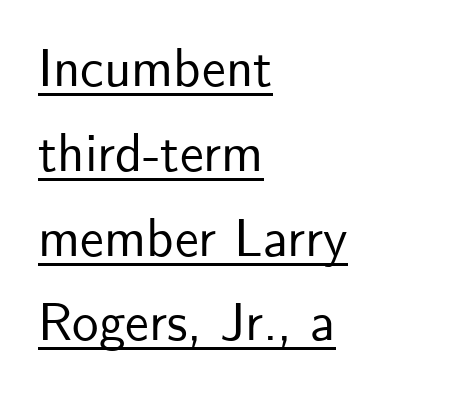
Q: Is the text italic (slanted)? A: No, it is upright.
Q: Is the typeface a serif or a sans-serif typeface? A: Sans-serif.
Q: Is the text underlined? A: Yes.
Q: How is the paragraph aligned? A: Left-aligned.
Q: Is the spacing between letters normal or unusually wide? A: Normal.
Q: Is the spacing between lines tight, normal or loose? A: Normal.
Q: Width (condensed, normal, or wide)? A: Normal.
Q: Stroke contrast? A: Low.
Q: x-height? A: Small.
Q: Monospaced? A: No.
